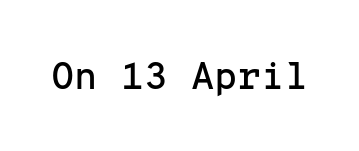
The image shows 38 px sans-serif type, upright, monospaced; set normal letter spacing, not underlined; low stroke contrast and a medium x-height.
